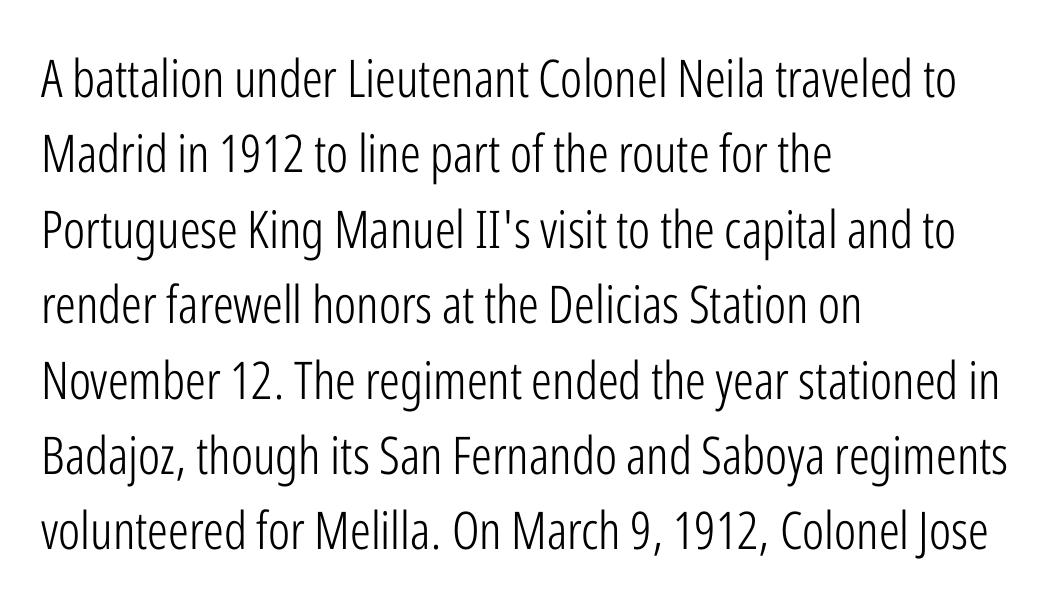
Q: Is the text bold? A: No.
Q: Is the text italic (slanted)? A: No, it is upright.
Q: Is the typeface a serif or a sans-serif typeface? A: Sans-serif.
Q: Is the text underlined? A: No.
Q: How is the paragraph aligned? A: Left-aligned.
Q: Is the spacing between letters normal or unusually wide? A: Normal.
Q: Is the spacing between lines tight, normal or loose? A: Normal.
Q: Width (condensed, normal, or wide)? A: Condensed.
Q: Stroke contrast? A: Low.
Q: x-height? A: Medium.
Q: Monospaced? A: No.
